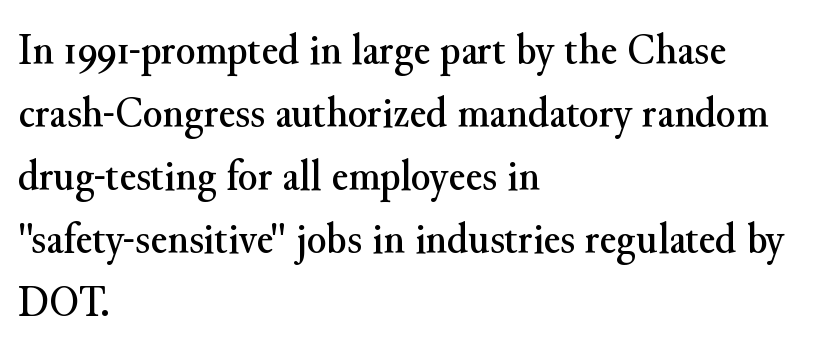
Q: Is the text italic (slanted)? A: No, it is upright.
Q: Is the typeface a serif or a sans-serif typeface? A: Serif.
Q: Is the text underlined? A: No.
Q: How is the paragraph aligned? A: Left-aligned.
Q: Is the spacing between letters normal or unusually wide? A: Normal.
Q: Is the spacing between lines tight, normal or loose? A: Normal.
Q: Width (condensed, normal, or wide)? A: Normal.
Q: Stroke contrast? A: Medium.
Q: x-height? A: Small.
Q: Monospaced? A: No.
